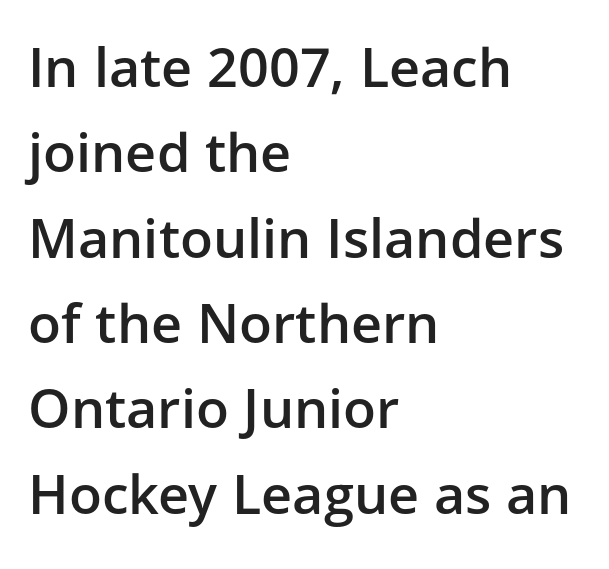
The image shows 54 px semibold sans-serif type, upright; set left-aligned, normal line spacing (1.58x), normal letter spacing, not underlined; low stroke contrast and a medium x-height.
